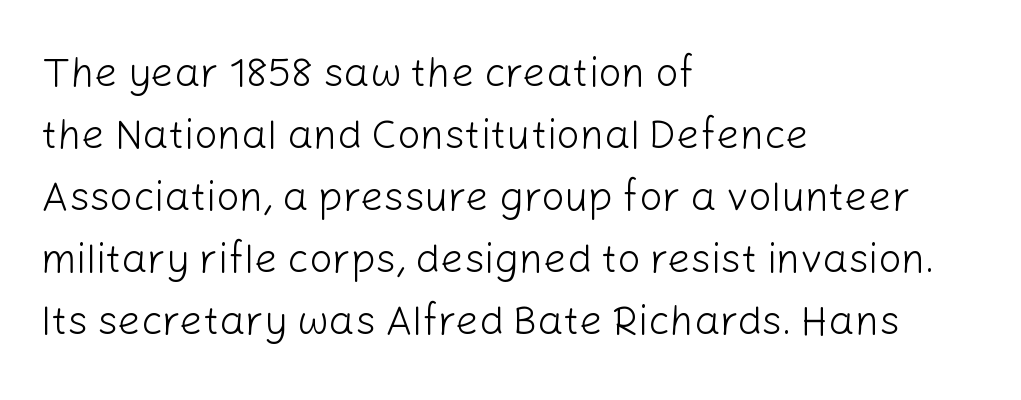
This sample has the flowing, uneven cadence of proportional lettering. Any mark beneath the type? The region is blank. Reading down the column, the eye jumps a familiar distance to each next line. Reading down the block, your eye returns to a fixed left position each line. Heft: none added — not bold. The specimen reads as upright at a glance.
